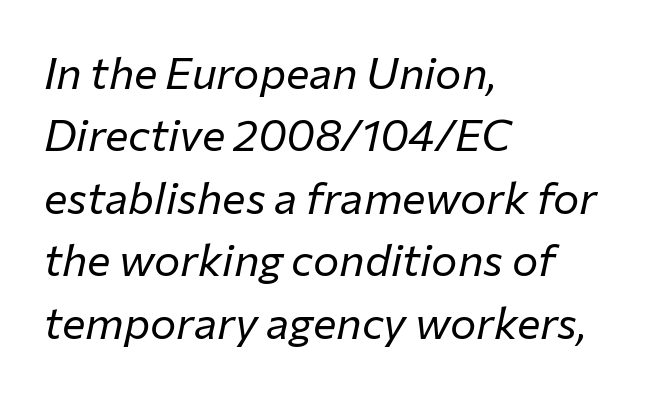
Q: Is the text bold? A: No.
Q: Is the text italic (slanted)? A: Yes, it leans right by about 12 degrees.
Q: Is the text underlined? A: No.
Q: How is the paragraph aligned? A: Left-aligned.
Q: Is the spacing between letters normal or unusually wide? A: Normal.
Q: Is the spacing between lines tight, normal or loose? A: Normal.
Q: Width (condensed, normal, or wide)? A: Normal.
Q: Stroke contrast? A: Low.
Q: x-height? A: Medium.
Q: Monospaced? A: No.
